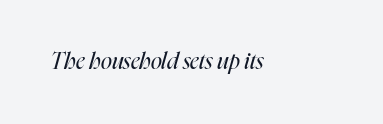
The image shows 23 px text type, italic (leaning right); set normal letter spacing, not underlined.
